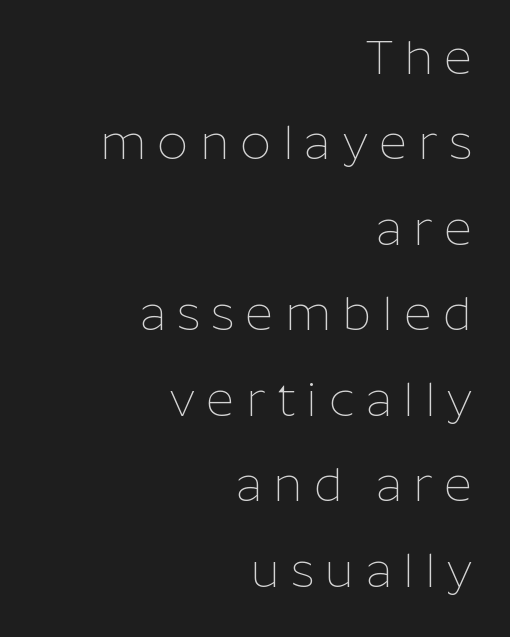
The image shows 48 px thin sans-serif type, upright; set right-aligned, line spacing 1.78x, unusually wide letter spacing (+0.24 em), not underlined; low stroke contrast and a medium x-height.
